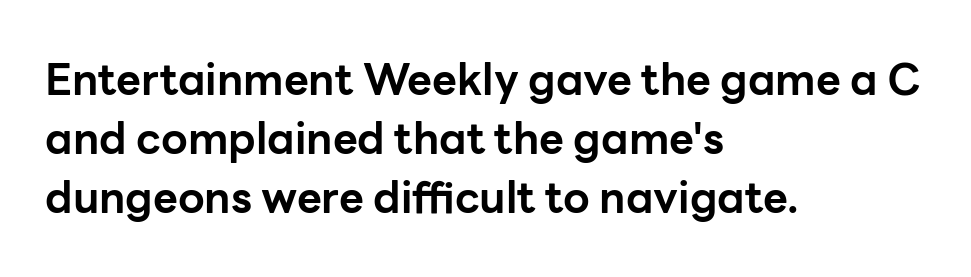
The image shows 43 px bold sans-serif type, upright; set left-aligned, normal line spacing (1.37x), normal letter spacing, not underlined; low stroke contrast and a medium x-height.
